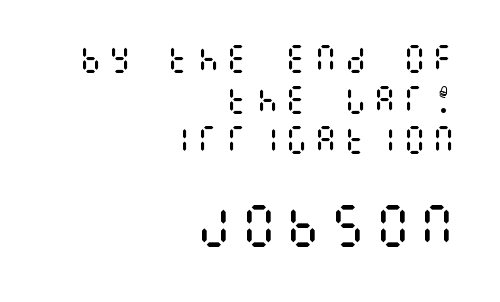
Q: Is the text bold? A: No.
Q: Is the text italic (slanted)? A: No, it is upright.
Q: Is the text underlined? A: No.
Q: How is the paragraph aligned? A: Right-aligned.
Q: Is the spacing between lines tight, normal or loose? A: Normal.
Q: Which block of text is set in a larger size, the first (top) or the second (bottom)? A: The second (bottom) one.
Q: Width (condensed, normal, or wide)? A: Condensed.
Q: Stroke contrast? A: Medium.
Q: x-height? A: Large.
